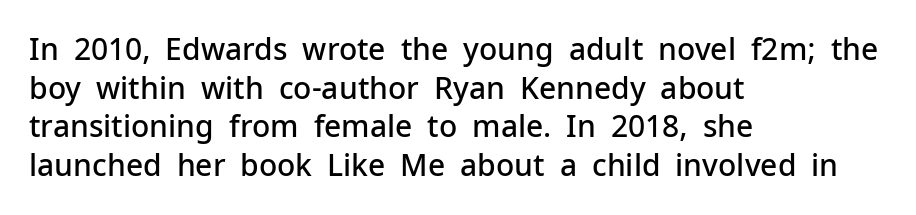
Q: Is the text bold? A: Semi-bold.
Q: Is the text italic (slanted)? A: No, it is upright.
Q: Is the typeface a serif or a sans-serif typeface? A: Sans-serif.
Q: Is the text underlined? A: No.
Q: How is the paragraph aligned? A: Left-aligned.
Q: Is the spacing between letters normal or unusually wide? A: Normal.
Q: Is the spacing between lines tight, normal or loose? A: Normal.
Q: Width (condensed, normal, or wide)? A: Normal.
Q: Stroke contrast? A: Low.
Q: x-height? A: Medium.
Q: Monospaced? A: No.
